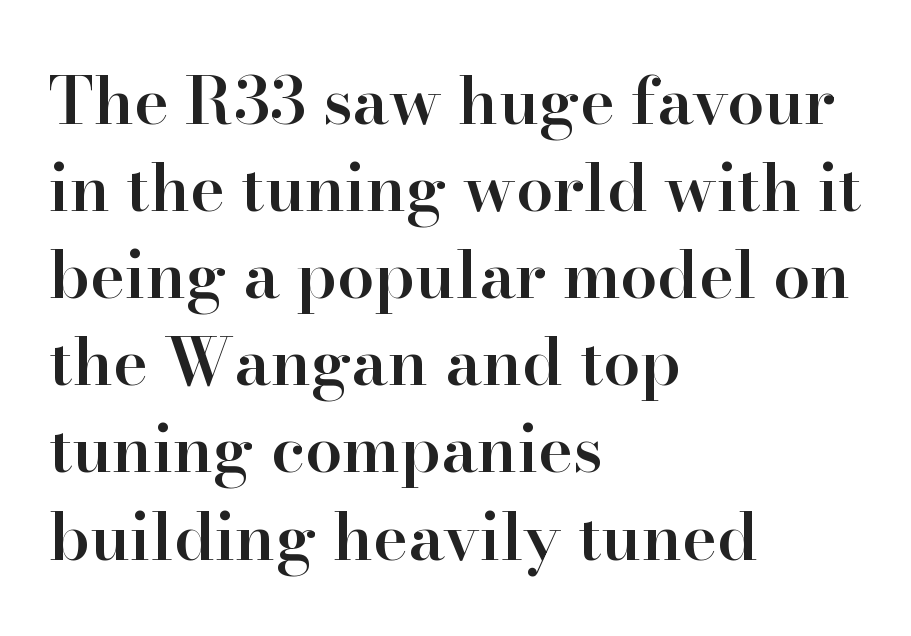
Q: Is the text bold? A: Semi-bold.
Q: Is the text italic (slanted)? A: No, it is upright.
Q: Is the typeface a serif or a sans-serif typeface? A: Serif.
Q: Is the text underlined? A: No.
Q: How is the paragraph aligned? A: Left-aligned.
Q: Is the spacing between letters normal or unusually wide? A: Normal.
Q: Is the spacing between lines tight, normal or loose? A: Normal.
Q: Width (condensed, normal, or wide)? A: Normal.
Q: Stroke contrast? A: High.
Q: x-height? A: Small.
Q: Monospaced? A: No.
